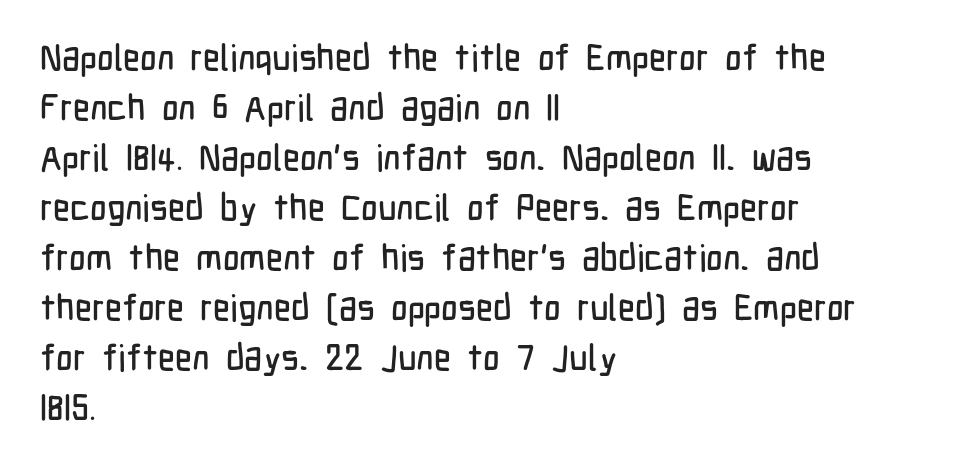
{"serif": "no", "italic": "no", "width": "condensed", "stroke_contrast": "low", "x_height": "medium", "monospaced": "no", "underline": "no", "align": "left", "line_spacing": "normal", "line_spacing_ratio": 1.39, "letter_spacing": "normal", "letter_spacing_em": 0.0, "glyph_px": 36}
